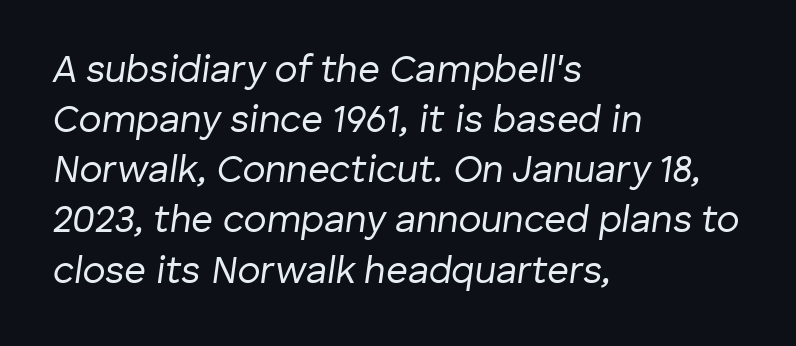
The passage shown is typed in a proportional face where columns would drift. Between one letter and the next there's only the usual sliver of space. Casual observation: everything's shoved over to the left. Type without underlining.
